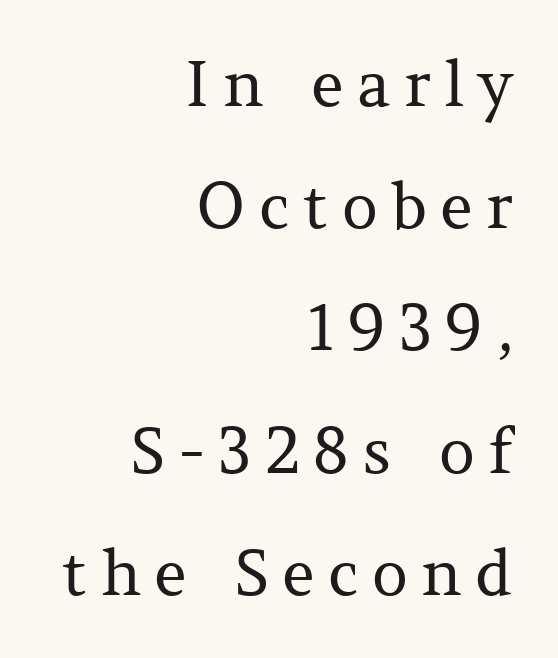
The image shows 63 px regular-weight serif type, upright; set right-aligned, loose line spacing (1.94x), unusually wide letter spacing (+0.21 em), not underlined; medium stroke contrast and a medium x-height.
